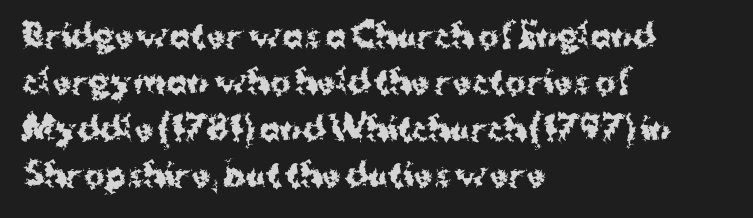
{"serif": "no", "italic": "no", "bold": "yes", "weight": "bold", "width": "normal", "stroke_contrast": "medium", "x_height": "medium", "monospaced": "no", "underline": "no", "align": "left", "line_spacing": "normal", "line_spacing_ratio": 1.5, "letter_spacing": "normal", "letter_spacing_em": 0.0, "glyph_px": 31}
